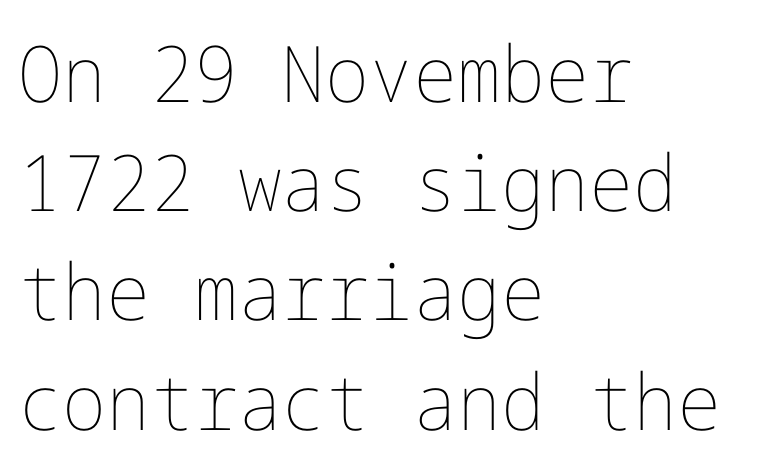
The image shows 78 px thin type, upright; set left-aligned, normal line spacing (1.4x), normal letter spacing, not underlined; low stroke contrast and a medium x-height.
